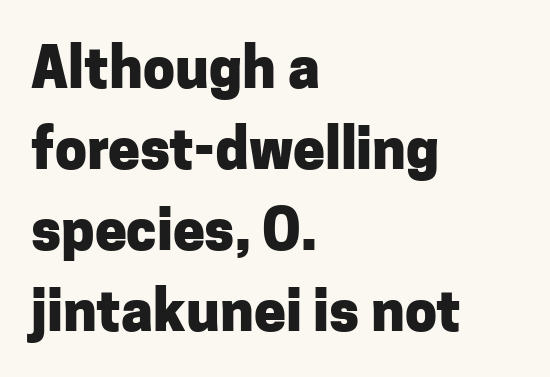
The image shows 57 px heavy sans-serif type, upright; set left-aligned, normal line spacing (1.42x), normal letter spacing, not underlined; low stroke contrast and a medium x-height.
